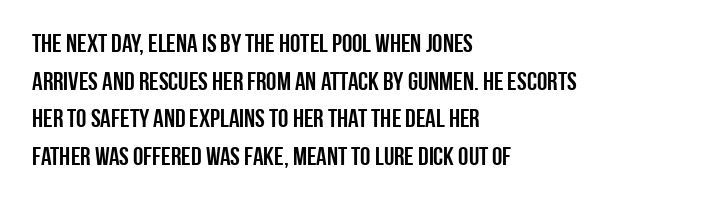
{"italic": "no", "underline": "no", "align": "left", "line_spacing": "normal", "line_spacing_ratio": 1.45, "letter_spacing": "normal", "letter_spacing_em": 0.0, "glyph_px": 26}
